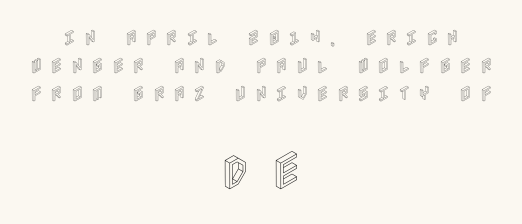
{"italic": "no", "width": "condensed", "x_height": "large", "underline": "no", "align": "center", "line_spacing": "normal", "line_spacing_ratio": 1.66, "letter_spacing": "wide", "letter_spacing_em": 0.47, "larger_block": "second", "size_ratio": 2.47, "glyph_px": 42}
